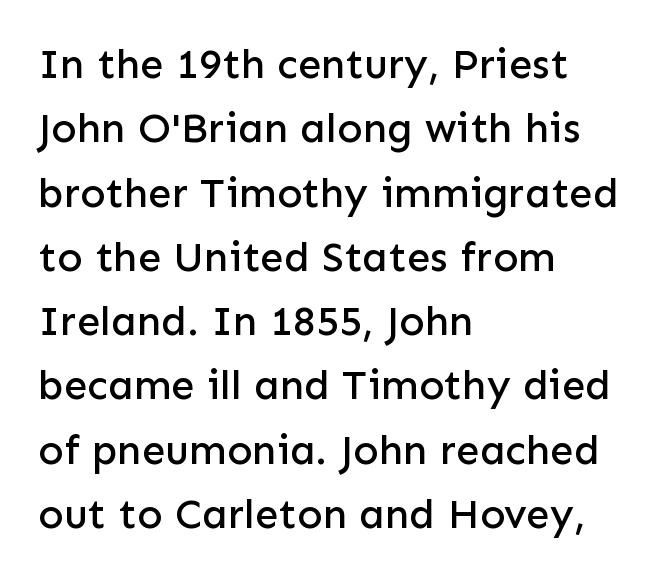
Q: Is the text italic (slanted)? A: No, it is upright.
Q: Is the typeface a serif or a sans-serif typeface? A: Sans-serif.
Q: Is the text underlined? A: No.
Q: How is the paragraph aligned? A: Left-aligned.
Q: Is the spacing between letters normal or unusually wide? A: Normal.
Q: Is the spacing between lines tight, normal or loose? A: Normal.
Q: Width (condensed, normal, or wide)? A: Normal.
Q: Stroke contrast? A: Low.
Q: x-height? A: Medium.
Q: Monospaced? A: No.
